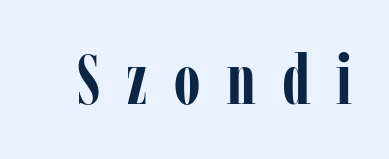
The image shows 70 px semibold, condensed serif type, upright; set unusually wide letter spacing (+0.37 em), not underlined; low stroke contrast and a medium x-height.
